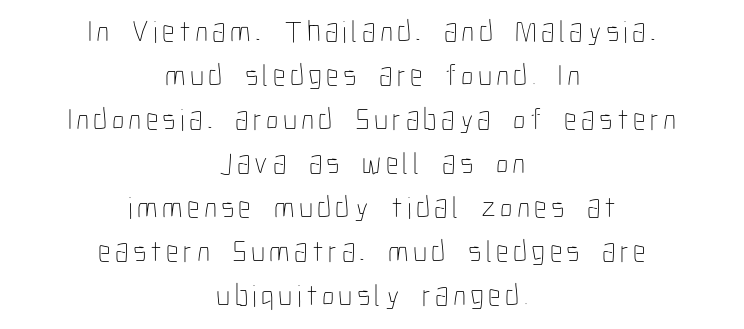
No word sits above an underline. Compared with a flush-left layout, this one balances lines on the center instead. Bold? No — there's no thickening of the strokes. Regarding leading, the lines here are spaced in the standard way.
